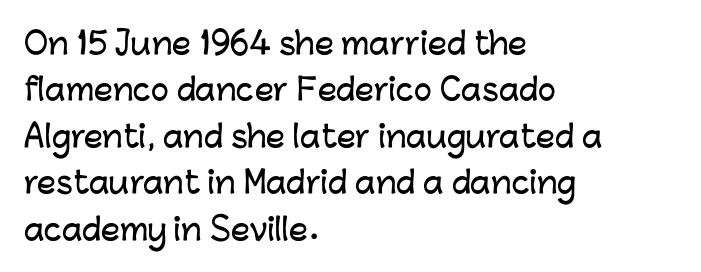
{"serif": "no", "italic": "no", "width": "normal", "stroke_contrast": "low", "x_height": "medium", "monospaced": "no", "underline": "no", "align": "left", "line_spacing": "normal", "line_spacing_ratio": 1.55, "letter_spacing": "normal", "letter_spacing_em": 0.0, "glyph_px": 30}
